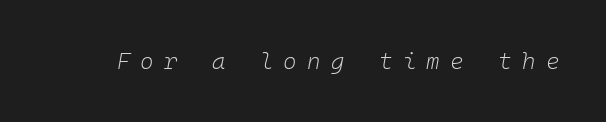
{"italic": "yes", "lean": "right", "slant_degrees": 10, "bold": "no", "underline": "no", "letter_spacing": "wide", "letter_spacing_em": 0.45, "glyph_px": 23}
